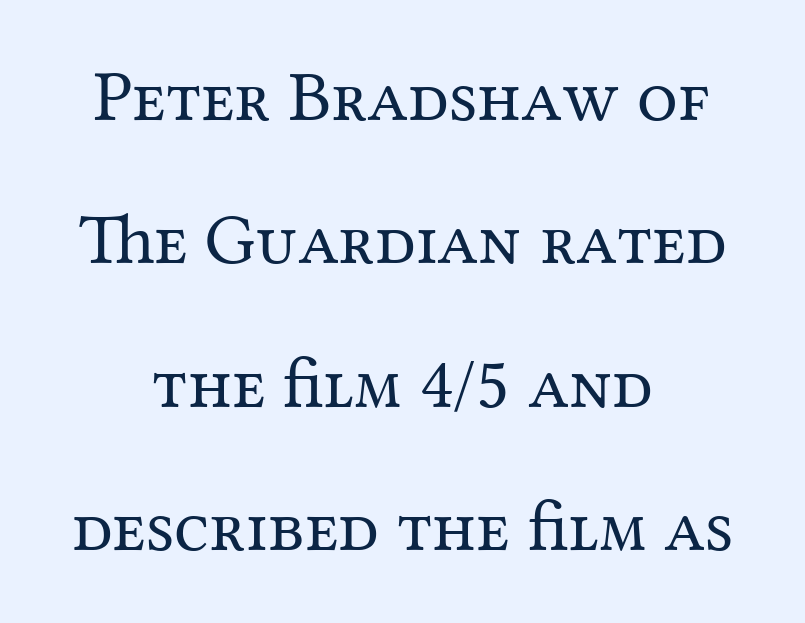
Q: Is the text bold? A: No.
Q: Is the text italic (slanted)? A: No, it is upright.
Q: Is the typeface a serif or a sans-serif typeface? A: Serif.
Q: Is the text underlined? A: No.
Q: How is the paragraph aligned? A: Centered.
Q: Is the spacing between letters normal or unusually wide? A: Normal.
Q: Is the spacing between lines tight, normal or loose? A: Loose.
Q: Width (condensed, normal, or wide)? A: Normal.
Q: Stroke contrast? A: Medium.
Q: x-height? A: Medium.
Q: Monospaced? A: No.
